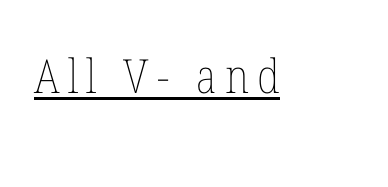
The image shows 47 px thin, condensed type, upright; set underlined; low stroke contrast and a medium x-height.
